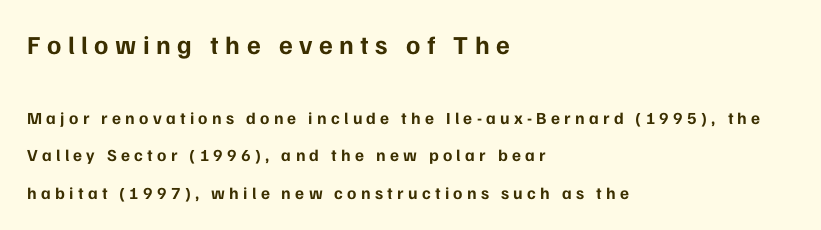
Airy leading. Larger block? The one above; the one below is distinctly smaller. The characters look thick and weighty, a clear bold. Spacing between characters has been opened up far beyond the box default.
